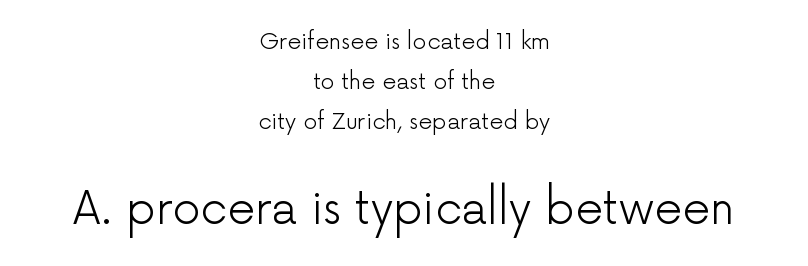
Q: Is the text bold? A: No.
Q: Is the text italic (slanted)? A: No, it is upright.
Q: Is the typeface a serif or a sans-serif typeface? A: Sans-serif.
Q: Is the text underlined? A: No.
Q: How is the paragraph aligned? A: Centered.
Q: Is the spacing between letters normal or unusually wide? A: Normal.
Q: Which block of text is set in a larger size, the first (top) or the second (bottom)? A: The second (bottom) one.
Q: Width (condensed, normal, or wide)? A: Normal.
Q: Stroke contrast? A: Low.
Q: x-height? A: Medium.
Q: Monospaced? A: No.
